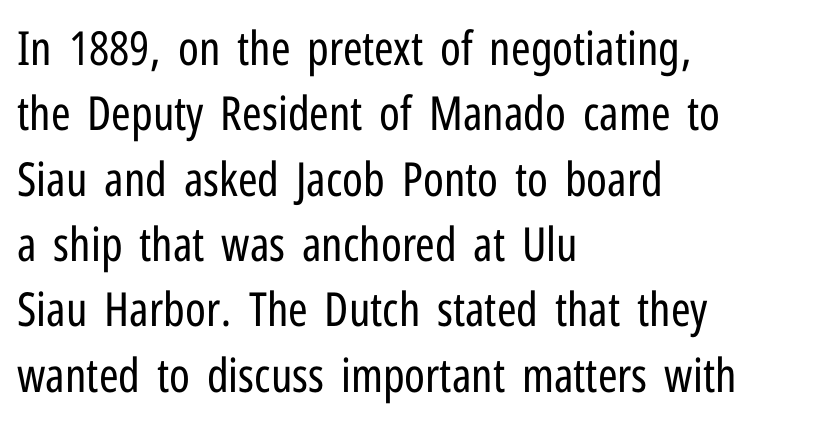
{"serif": "no", "italic": "no", "bold": "no", "weight": "regular", "width": "condensed", "stroke_contrast": "low", "x_height": "medium", "monospaced": "no", "underline": "no", "align": "left", "line_spacing": "normal", "line_spacing_ratio": 1.39, "letter_spacing": "normal", "letter_spacing_em": 0.0, "glyph_px": 47}
